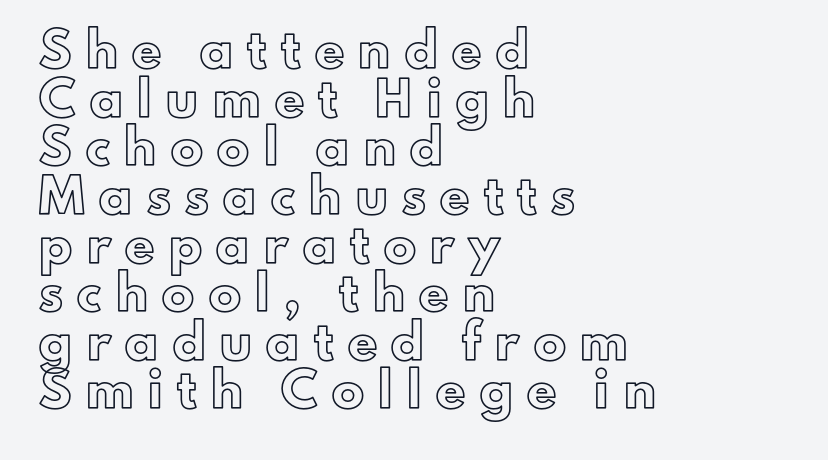
The image shows 32 px text type, upright; set left-aligned, normal line spacing (1.52x), unusually wide letter spacing (+0.46 em), not underlined; a small x-height.
